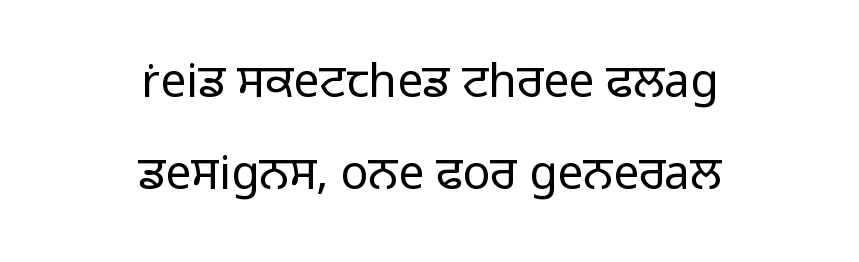
Q: Is the text bold? A: No.
Q: Is the text italic (slanted)? A: No, it is upright.
Q: Is the typeface a serif or a sans-serif typeface? A: Sans-serif.
Q: Is the text underlined? A: No.
Q: How is the paragraph aligned? A: Centered.
Q: Is the spacing between letters normal or unusually wide? A: Normal.
Q: Is the spacing between lines tight, normal or loose? A: Loose.
Q: Width (condensed, normal, or wide)? A: Normal.
Q: Stroke contrast? A: Low.
Q: x-height? A: Medium.
Q: Monospaced? A: No.
